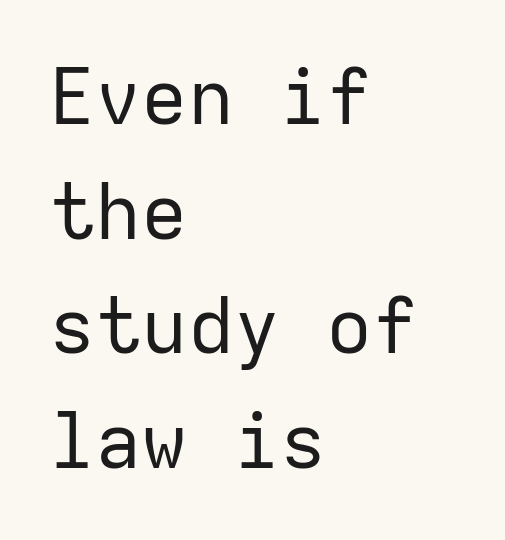
{"serif": "no", "italic": "no", "bold": "no", "weight": "regular", "width": "normal", "stroke_contrast": "low", "x_height": "medium", "monospaced": "yes", "underline": "no", "align": "left", "line_spacing": "normal", "line_spacing_ratio": 1.49, "letter_spacing": "normal", "letter_spacing_em": 0.0, "glyph_px": 77}
